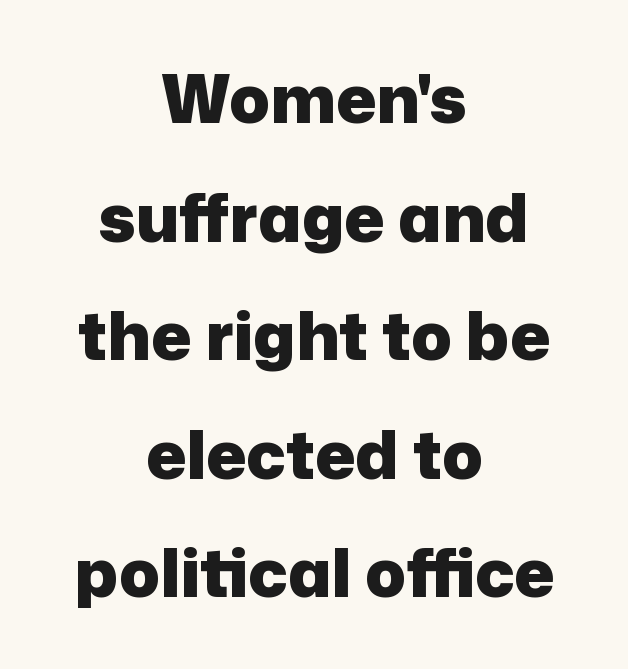
The image shows 67 px heavy sans-serif type, upright; set centered, line spacing 1.77x, normal letter spacing, not underlined; low stroke contrast and a medium x-height.
